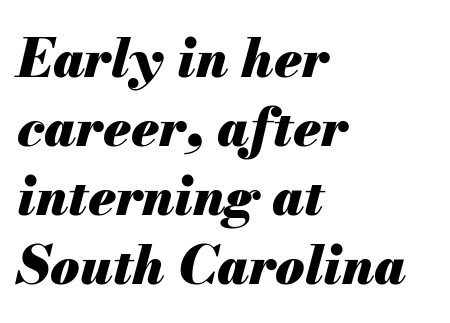
Honestly, there is no underline to notice here at all. If you measured baseline to baseline, you'd find a middling distance. Does extra space separate the letters? No, they use regular spacing. In terms of weight, the rendering is a true, heavy bold.
